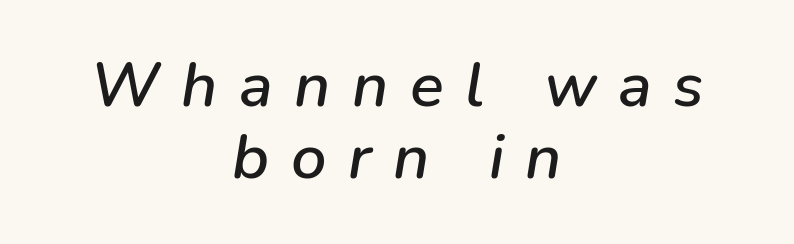
The image shows 63 px text type, italic (leaning right); set centered, tight line spacing (1.15x), unusually wide letter spacing (+0.34 em), not underlined; low stroke contrast and a medium x-height.
